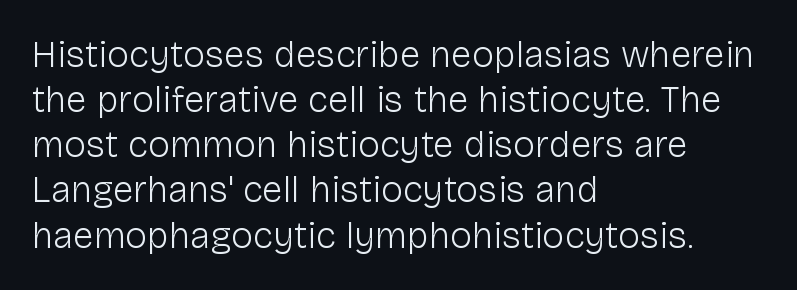
Regarding serifs, this sample does without them. The strokes carry an ordinary text weight at most. Each letter keeps its own natural width here, so spacing adapts to shape. Posture: upright roman. Tracking here is standard; glyphs follow each other at the usual distance.
